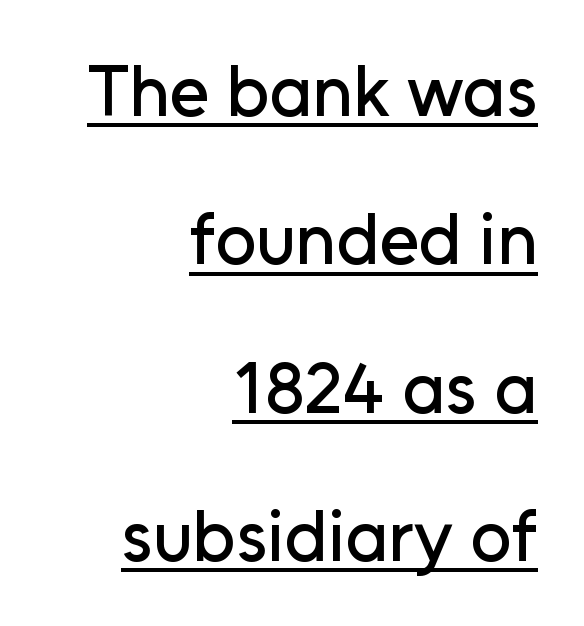
Q: Is the text italic (slanted)? A: No, it is upright.
Q: Is the typeface a serif or a sans-serif typeface? A: Sans-serif.
Q: Is the text underlined? A: Yes.
Q: How is the paragraph aligned? A: Right-aligned.
Q: Is the spacing between letters normal or unusually wide? A: Normal.
Q: Is the spacing between lines tight, normal or loose? A: Loose.
Q: Width (condensed, normal, or wide)? A: Normal.
Q: Stroke contrast? A: Low.
Q: x-height? A: Medium.
Q: Monospaced? A: No.
